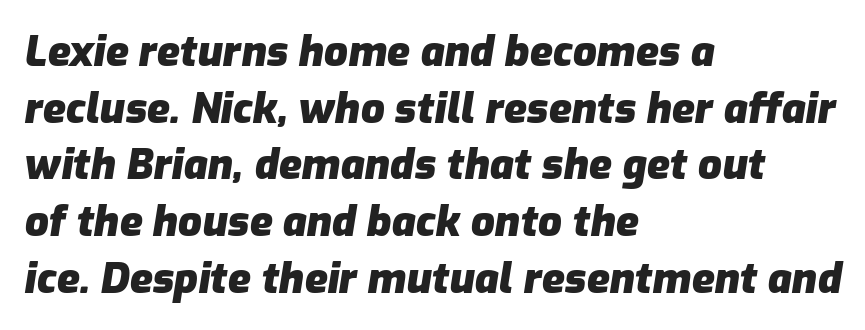
The image shows 42 px heavy type, italic (leaning right); set left-aligned, normal line spacing (1.35x), normal letter spacing, not underlined; low stroke contrast and a medium x-height.
